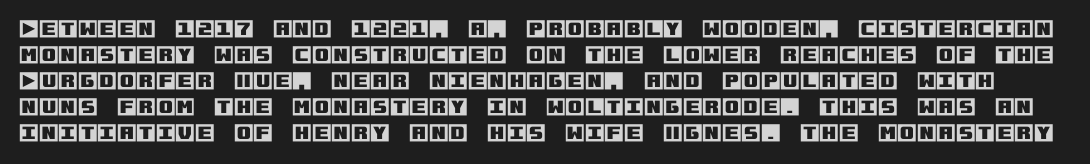
The image shows 20 px text type, upright; set normal line spacing (1.3x), normal letter spacing, not underlined.
